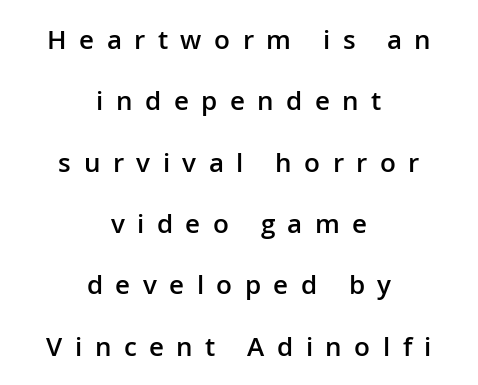
{"italic": "no", "bold": "semi", "underline": "no", "align": "center", "line_spacing": "loose", "line_spacing_ratio": 2.36, "letter_spacing": "wide", "letter_spacing_em": 0.48, "glyph_px": 26}
